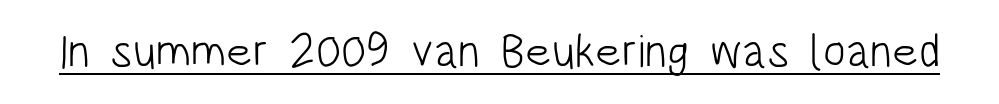
This sample has the flowing, uneven cadence of proportional lettering. When letters stand straight like this, we call the style roman or upright. Underline: present. The font is comparable to plain body text, perhaps lighter.
